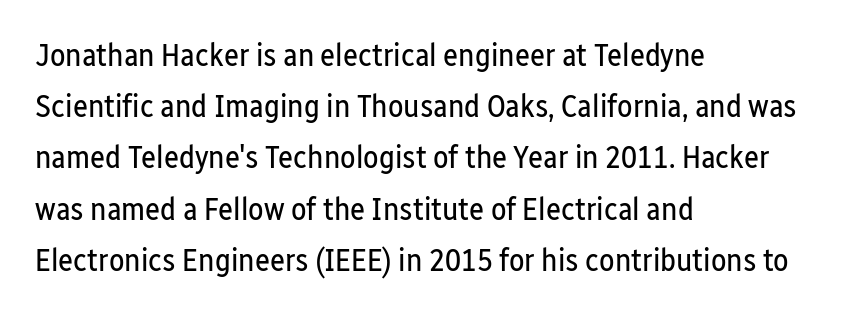
{"serif": "no", "italic": "no", "bold": "no", "weight": "regular", "width": "condensed", "stroke_contrast": "low", "x_height": "medium", "monospaced": "no", "underline": "no", "align": "left", "line_spacing": "normal", "line_spacing_ratio": 1.6, "letter_spacing": "normal", "letter_spacing_em": 0.0, "glyph_px": 32}
